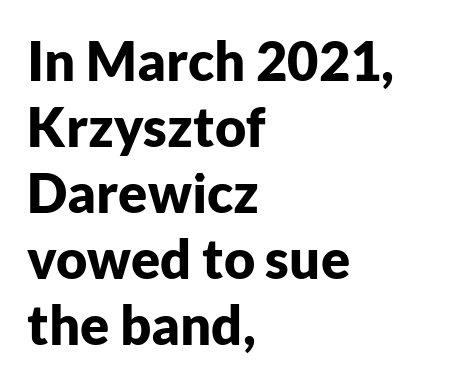
{"serif": "no", "italic": "no", "bold": "yes", "weight": "bold", "width": "normal", "stroke_contrast": "low", "x_height": "medium", "monospaced": "no", "underline": "no", "align": "left", "line_spacing_ratio": 1.22, "letter_spacing": "normal", "letter_spacing_em": 0.0, "glyph_px": 54}
